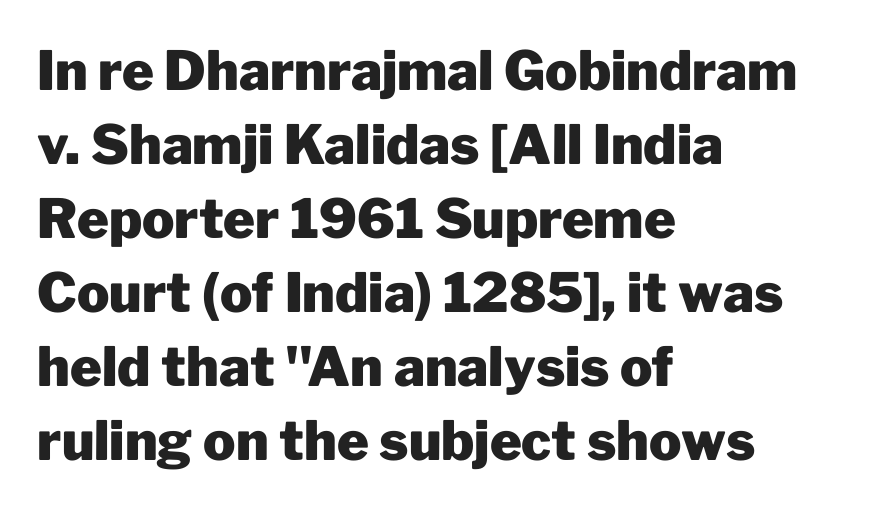
Q: Is the text bold? A: Yes.
Q: Is the text italic (slanted)? A: No, it is upright.
Q: Is the typeface a serif or a sans-serif typeface? A: Sans-serif.
Q: Is the text underlined? A: No.
Q: How is the paragraph aligned? A: Left-aligned.
Q: Is the spacing between letters normal or unusually wide? A: Normal.
Q: Is the spacing between lines tight, normal or loose? A: Normal.
Q: Width (condensed, normal, or wide)? A: Normal.
Q: Stroke contrast? A: Low.
Q: x-height? A: Medium.
Q: Monospaced? A: No.
